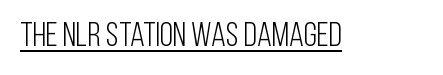
Emphasis is given by a line drawn under the lettering. There is no visible air inserted between adjacent glyphs. The glyphs in this specimen are sans serif. The passage shown is typed in a proportional face where columns would drift. Stems and bowls with no extra thickness — not bold.
